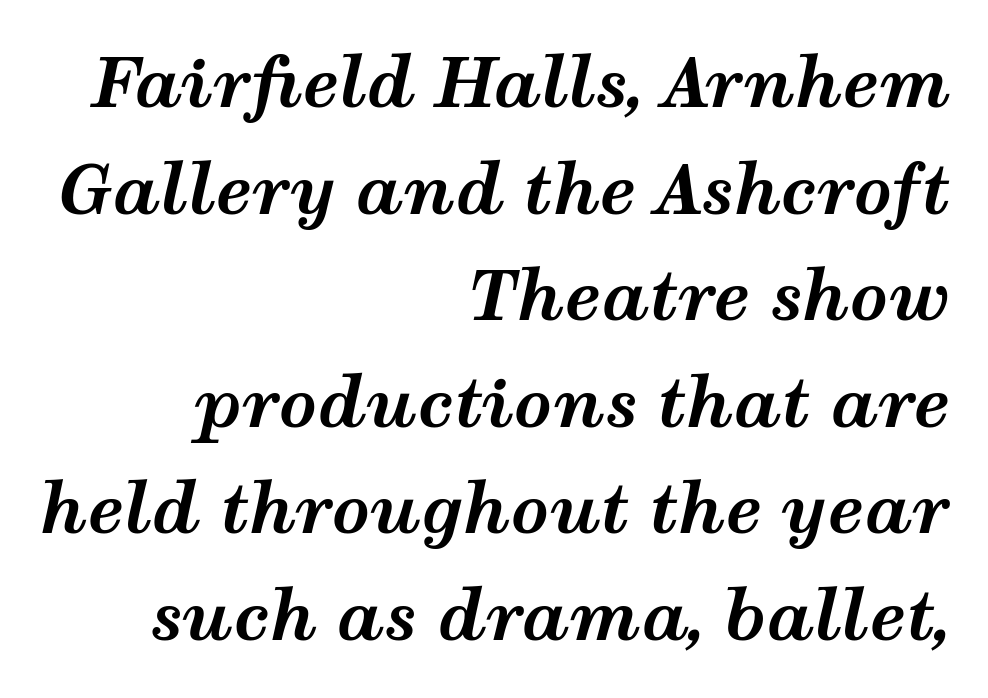
{"italic": "yes", "lean": "right", "slant_degrees": 12, "bold": "yes", "weight": "bold", "width": "wide", "stroke_contrast": "medium", "x_height": "medium", "monospaced": "no", "underline": "no", "align": "right", "line_spacing": "normal", "line_spacing_ratio": 1.59, "letter_spacing": "normal", "letter_spacing_em": 0.0, "glyph_px": 67}
